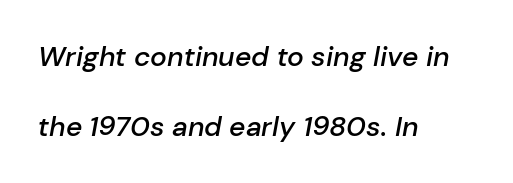
The image shows 28 px semibold type, italic (leaning right); set left-aligned, loose line spacing (2.5x), normal letter spacing, not underlined; low stroke contrast and a medium x-height.
